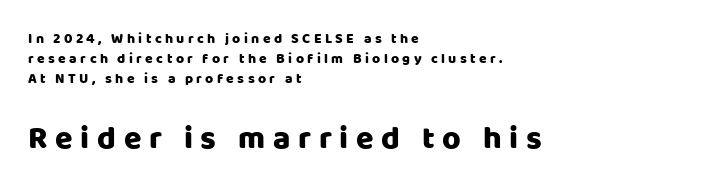
Q: Is the text italic (slanted)? A: No, it is upright.
Q: Is the typeface a serif or a sans-serif typeface? A: Sans-serif.
Q: Is the text underlined? A: No.
Q: How is the paragraph aligned? A: Left-aligned.
Q: Is the spacing between letters normal or unusually wide? A: Unusually wide.
Q: Is the spacing between lines tight, normal or loose? A: Normal.
Q: Which block of text is set in a larger size, the first (top) or the second (bottom)? A: The second (bottom) one.
Q: Width (condensed, normal, or wide)? A: Normal.
Q: Stroke contrast? A: Low.
Q: x-height? A: Large.
Q: Monospaced? A: No.
